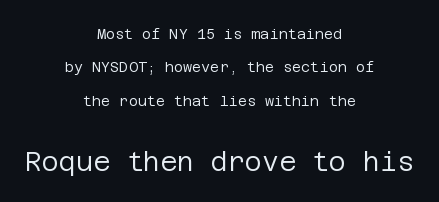
The image shows 26 px text type, upright; set centered, loose line spacing (2.38x), normal letter spacing, not underlined; the second (bottom) block is 1.86x larger.
